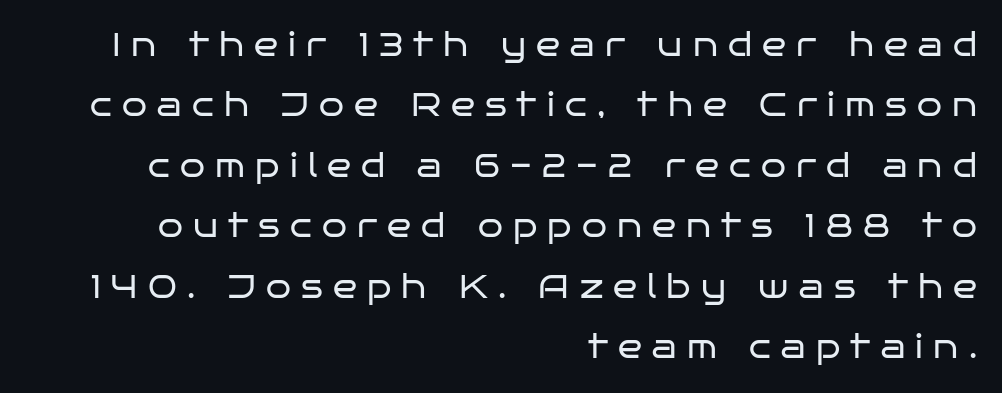
{"serif": "no", "italic": "no", "bold": "no", "weight": "regular", "width": "wide", "stroke_contrast": "low", "x_height": "large", "monospaced": "no", "underline": "no", "align": "right", "line_spacing_ratio": 1.89, "letter_spacing": "wide", "letter_spacing_em": 0.32, "glyph_px": 32}
